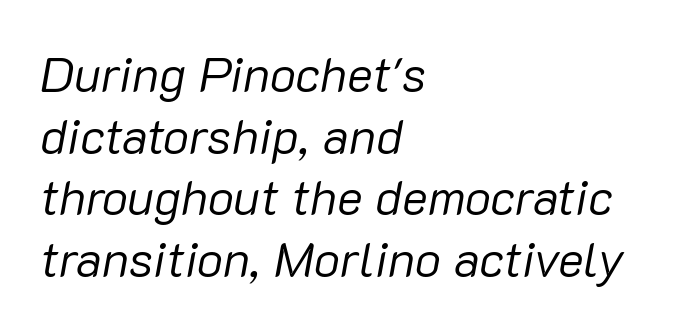
The image shows 49 px regular-weight type, italic (leaning right); set left-aligned, normal line spacing (1.26x), normal letter spacing, not underlined; low stroke contrast and a medium x-height.
